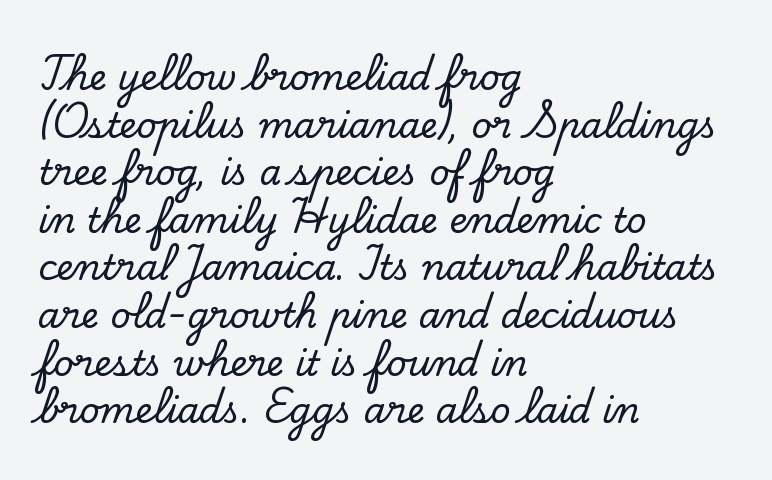
Spacing verdict: proportional, widths tailored to each character. Any mark beneath the type? The region is blank. This block has exactly the height ordinary leading produces. Letter spacing: default.
